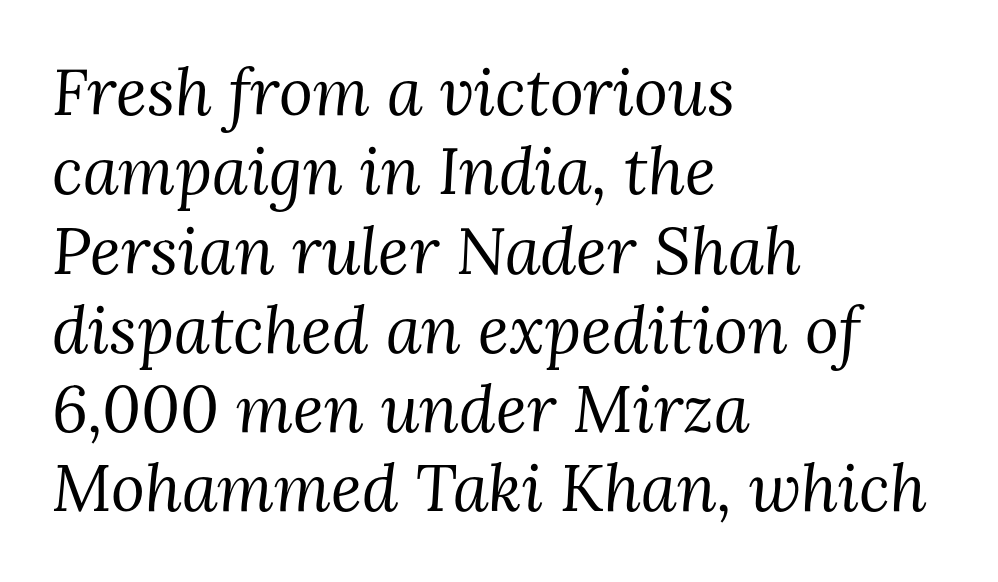
The image shows 65 px regular-weight serif type, italic (leaning right); set left-aligned, line spacing 1.22x, normal letter spacing, not underlined; medium stroke contrast and a medium x-height.
